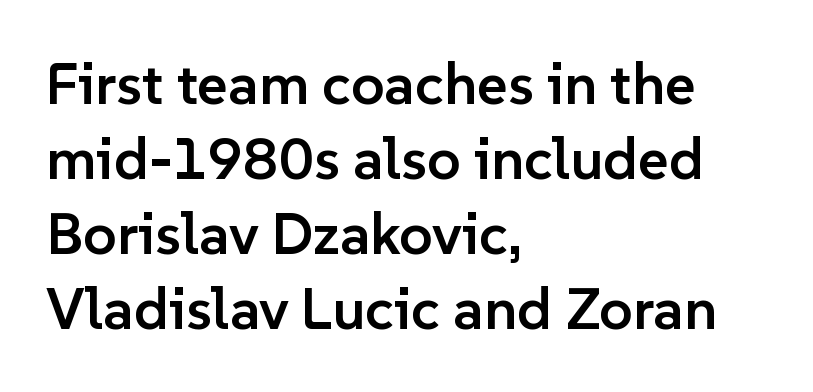
Q: Is the text bold? A: Semi-bold.
Q: Is the text italic (slanted)? A: No, it is upright.
Q: Is the typeface a serif or a sans-serif typeface? A: Sans-serif.
Q: Is the text underlined? A: No.
Q: How is the paragraph aligned? A: Left-aligned.
Q: Is the spacing between letters normal or unusually wide? A: Normal.
Q: Is the spacing between lines tight, normal or loose? A: Normal.
Q: Width (condensed, normal, or wide)? A: Normal.
Q: Stroke contrast? A: Low.
Q: x-height? A: Medium.
Q: Monospaced? A: No.
